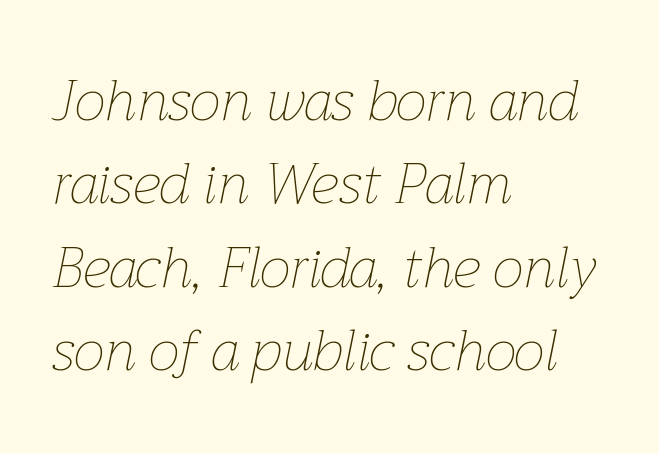
Q: Is the text bold? A: No.
Q: Is the text italic (slanted)? A: Yes, it leans right by about 12 degrees.
Q: Is the text underlined? A: No.
Q: How is the paragraph aligned? A: Left-aligned.
Q: Is the spacing between letters normal or unusually wide? A: Normal.
Q: Is the spacing between lines tight, normal or loose? A: Normal.
Q: Width (condensed, normal, or wide)? A: Normal.
Q: Stroke contrast? A: Low.
Q: x-height? A: Medium.
Q: Monospaced? A: No.
